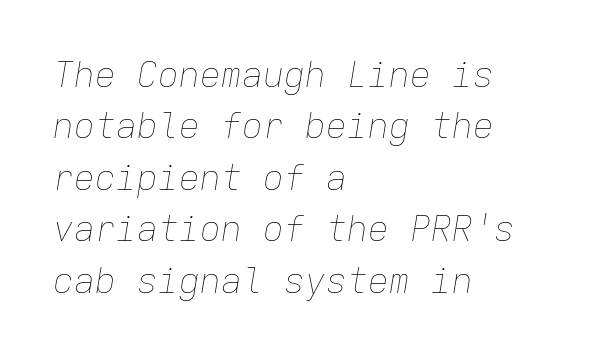
The image shows 35 px thin type, italic (leaning right), monospaced; set left-aligned, normal line spacing (1.47x), normal letter spacing, not underlined; low stroke contrast and a medium x-height.
